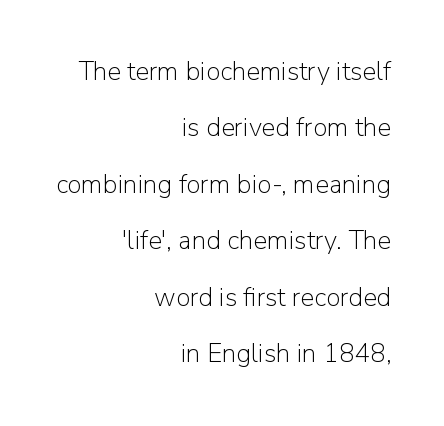
A light-to-regular cut is what we see here. The line texture is even and compact thanks to regular tracking. This rendering features lettering with no underline. These lines are set flush right with a ragged left edge. Characters remain perfectly vertical along every line.
